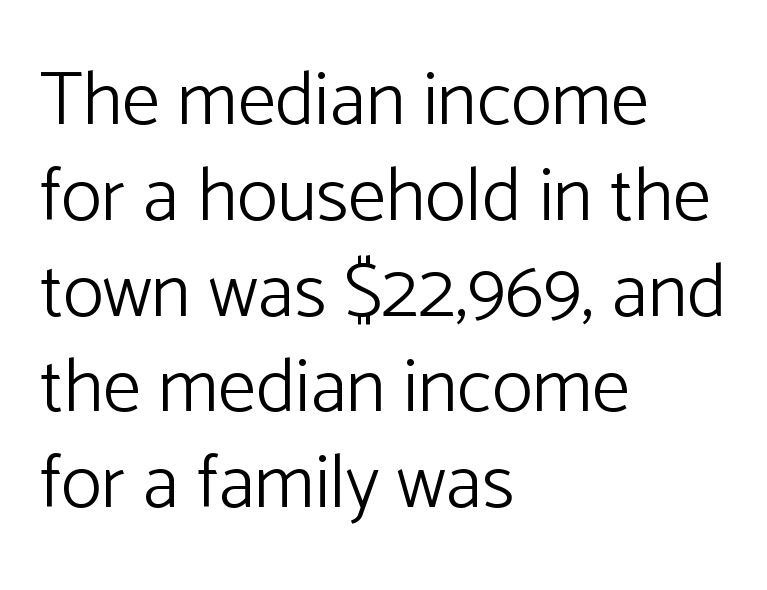
Q: Is the text bold? A: No.
Q: Is the text italic (slanted)? A: No, it is upright.
Q: Is the typeface a serif or a sans-serif typeface? A: Sans-serif.
Q: Is the text underlined? A: No.
Q: How is the paragraph aligned? A: Left-aligned.
Q: Is the spacing between letters normal or unusually wide? A: Normal.
Q: Is the spacing between lines tight, normal or loose? A: Normal.
Q: Width (condensed, normal, or wide)? A: Normal.
Q: Stroke contrast? A: Low.
Q: x-height? A: Medium.
Q: Monospaced? A: No.
